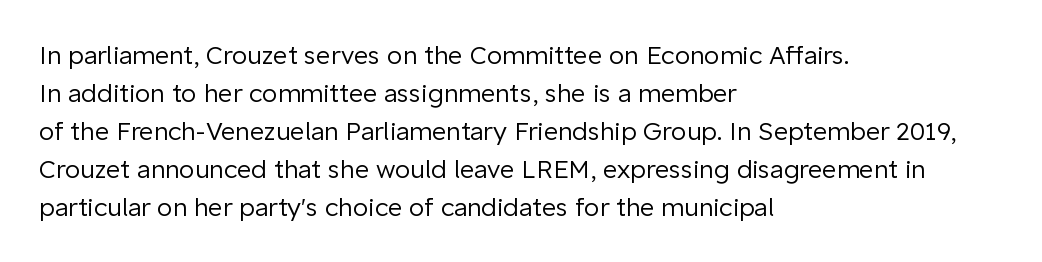
The font's upright variant was chosen for this text. The specimen omits any rule beneath the text block's lines. All the whitespace from short lines collects on the right. Tracking here is standard; glyphs follow each other at the usual distance.
